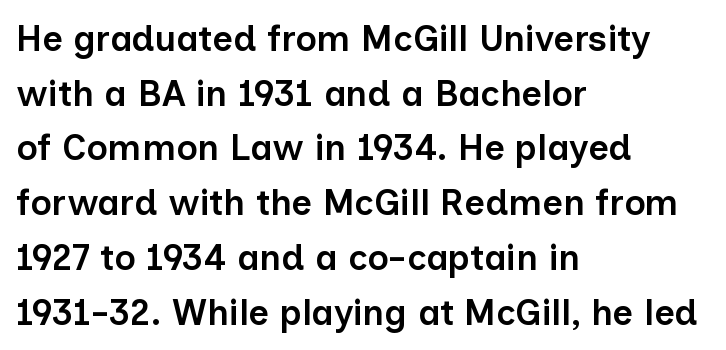
{"serif": "no", "italic": "no", "bold": "semi", "weight": "semibold", "width": "normal", "stroke_contrast": "low", "x_height": "medium", "monospaced": "no", "underline": "no", "align": "left", "line_spacing": "normal", "line_spacing_ratio": 1.52, "letter_spacing": "normal", "letter_spacing_em": 0.0, "glyph_px": 36}
